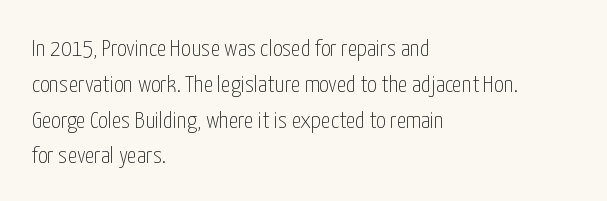
The setting favours the left margin, as ordinary paragraphs usually do. Upright lettering throughout. Letter spacing: default. No chunkiness to these letters — they're not bold.
